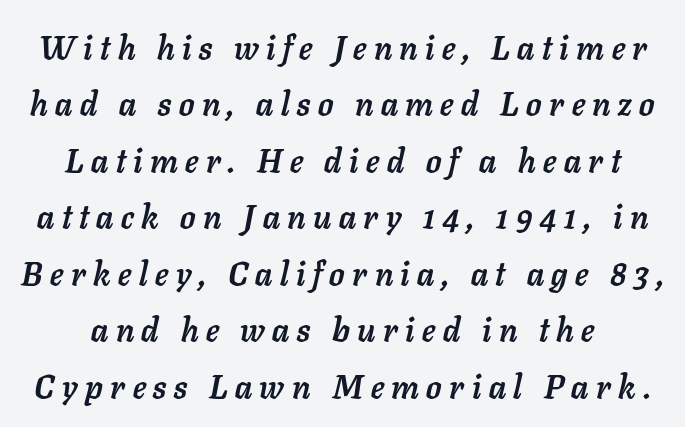
{"italic": "yes", "lean": "right", "slant_degrees": 11, "bold": "yes", "weight": "semibold", "width": "normal", "stroke_contrast": "low", "x_height": "medium", "monospaced": "no", "underline": "no", "line_spacing_ratio": 1.71, "letter_spacing": "wide", "letter_spacing_em": 0.23, "glyph_px": 33}
